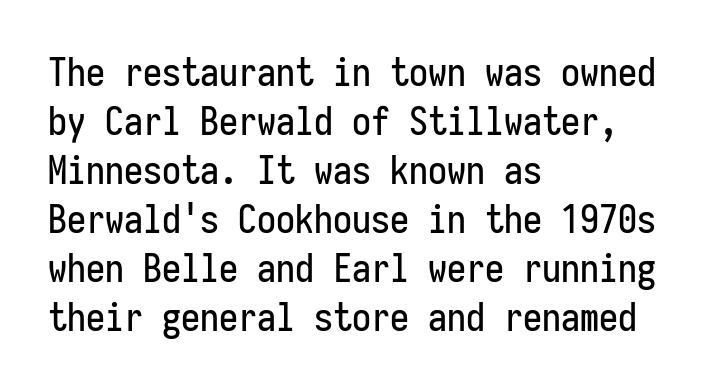
The vertical gap from one line to the next is medium. Think of a typewriter: that constant character pitch is what you see here. Posture: vertical. Type without underlining.
